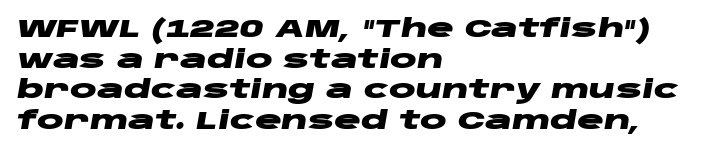
{"italic": "yes", "lean": "right", "slant_degrees": 10, "bold": "yes", "underline": "no", "align": "left", "line_spacing_ratio": 1.23, "letter_spacing": "normal", "letter_spacing_em": 0.0, "glyph_px": 25}
